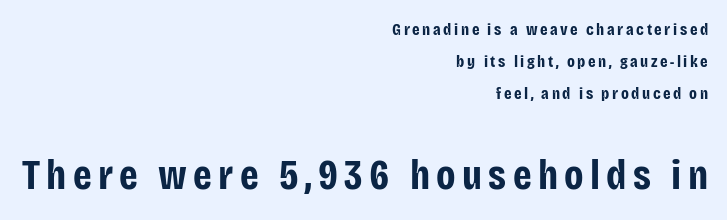
Style check: upright. Line endings align vertically; line beginnings do not. Scale increases going downward across the two blocks. Do the characters align in a grid? No, the font is proportional. Glance below the letters and you will spot only blank space.
